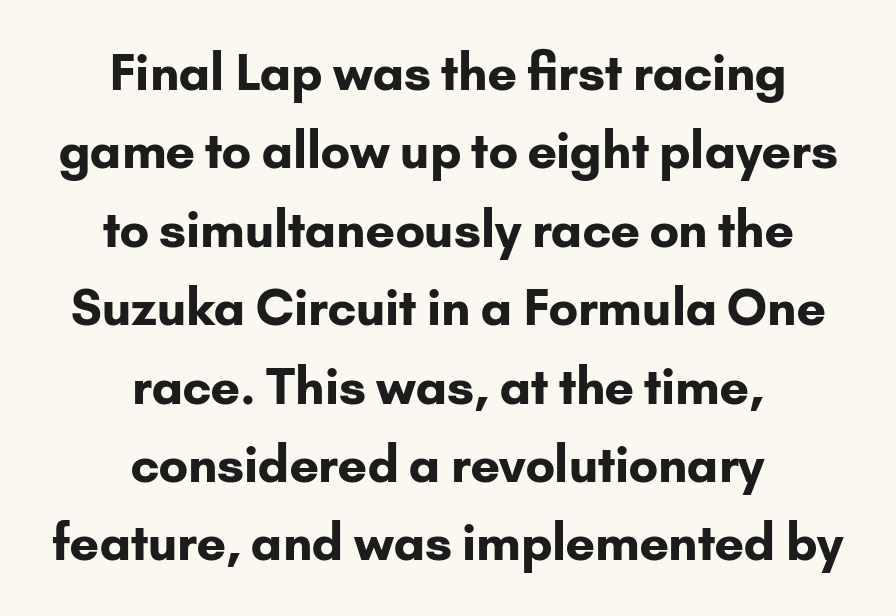
Typeset on center — no edge is straight. This is sans-serif lettering, the kind often seen on screens and signage. The sample has been set heavy, in full bold. Clear beneath every line of the passage. Note the varied advance widths — an 'i' is clearly narrower than an 'm'. The letters stand upright; this is a roman face.
